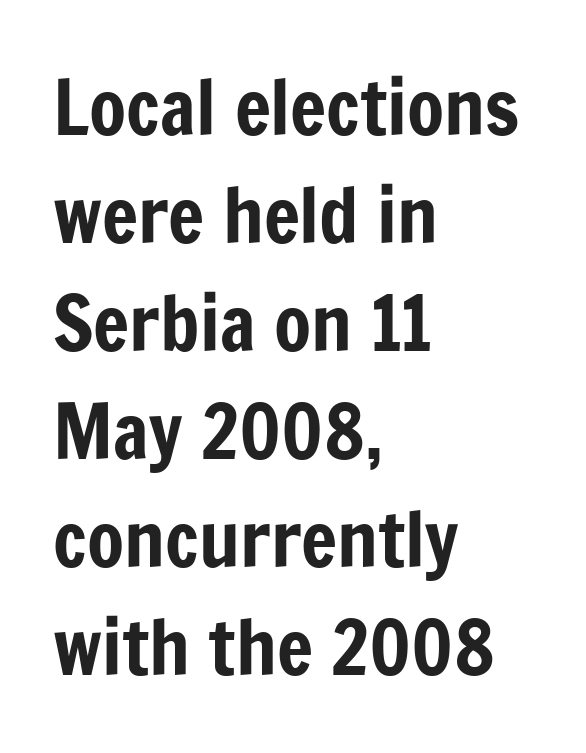
Q: Is the text italic (slanted)? A: No, it is upright.
Q: Is the typeface a serif or a sans-serif typeface? A: Sans-serif.
Q: Is the text underlined? A: No.
Q: How is the paragraph aligned? A: Left-aligned.
Q: Is the spacing between letters normal or unusually wide? A: Normal.
Q: Is the spacing between lines tight, normal or loose? A: Normal.
Q: Width (condensed, normal, or wide)? A: Condensed.
Q: Stroke contrast? A: Low.
Q: x-height? A: Medium.
Q: Monospaced? A: No.
